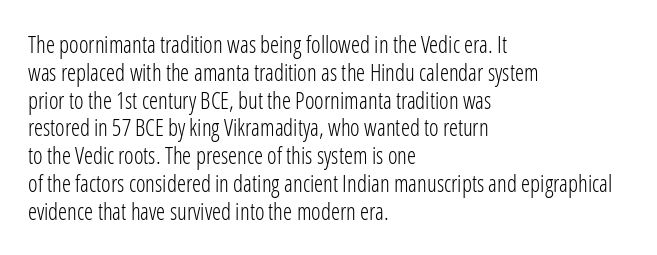
Q: Is the text bold? A: No.
Q: Is the text italic (slanted)? A: No, it is upright.
Q: Is the text underlined? A: No.
Q: How is the paragraph aligned? A: Left-aligned.
Q: Is the spacing between letters normal or unusually wide? A: Normal.
